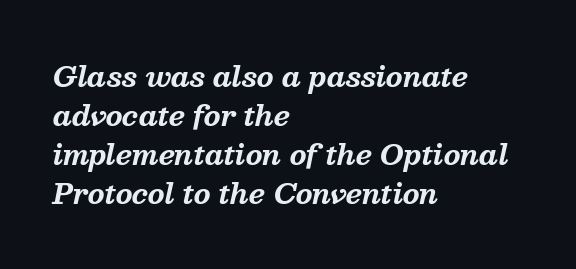
{"italic": "yes", "lean": "right", "slant_degrees": 13, "bold": "yes", "underline": "no", "align": "left", "line_spacing": "normal", "line_spacing_ratio": 1.44, "letter_spacing": "normal", "letter_spacing_em": 0.0, "glyph_px": 27}
